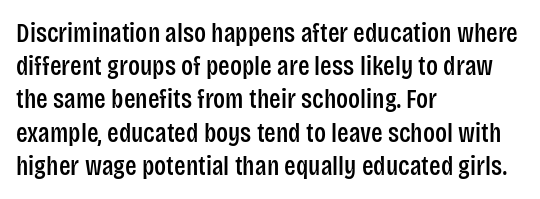
The image shows 27 px text type, upright; set left-aligned, line spacing 1.23x, normal letter spacing, not underlined.
